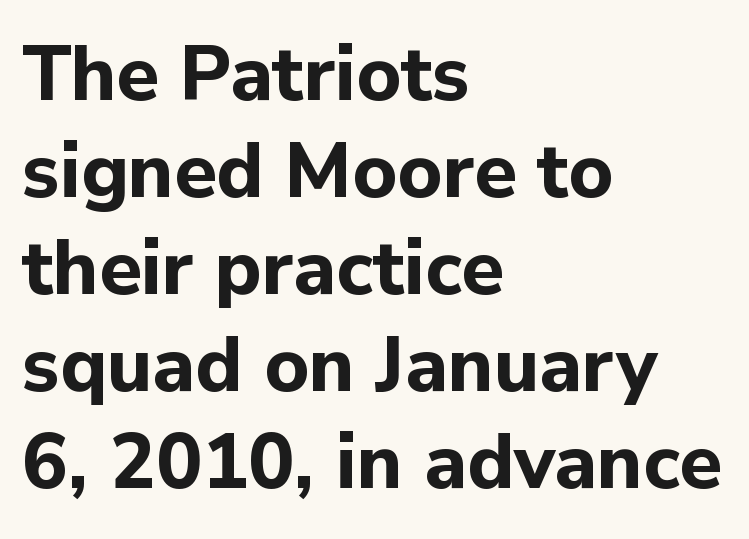
Q: Is the text bold? A: Yes.
Q: Is the text italic (slanted)? A: No, it is upright.
Q: Is the typeface a serif or a sans-serif typeface? A: Sans-serif.
Q: Is the text underlined? A: No.
Q: How is the paragraph aligned? A: Left-aligned.
Q: Is the spacing between letters normal or unusually wide? A: Normal.
Q: Is the spacing between lines tight, normal or loose? A: Normal.
Q: Width (condensed, normal, or wide)? A: Normal.
Q: Stroke contrast? A: Low.
Q: x-height? A: Medium.
Q: Monospaced? A: No.
